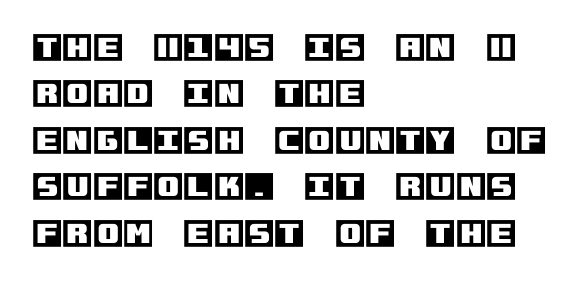
The image shows 31 px text type, upright; set left-aligned, normal line spacing (1.5x), normal letter spacing, not underlined; a large x-height.
